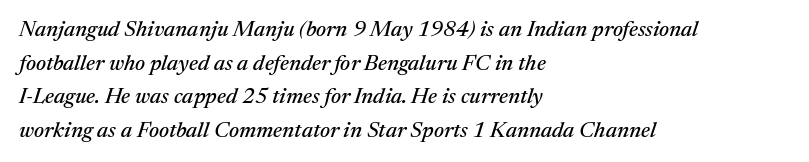
{"italic": "yes", "lean": "right", "slant_degrees": 17, "underline": "no", "align": "left", "line_spacing": "normal", "line_spacing_ratio": 1.53, "letter_spacing": "normal", "letter_spacing_em": 0.0, "glyph_px": 22}
